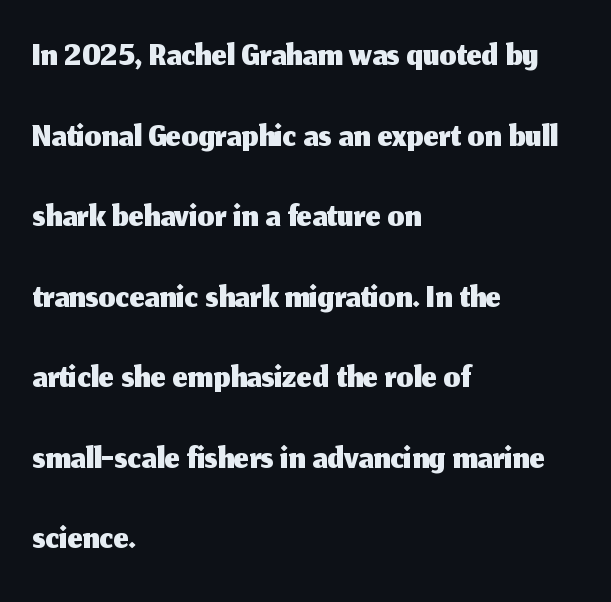
The image shows 53 px sans-serif type, upright; set left-aligned, normal line spacing (1.52x), normal letter spacing, not underlined; medium stroke contrast and a medium x-height.
